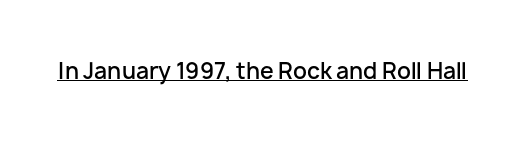
Typesetter's note: demi weight, one step under bold. This sample uses plain, unmodified letter spacing. Honestly, the underline is the first thing you notice here. A typesetter would mark this as roman, not italic.
